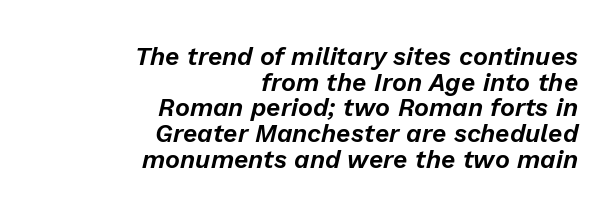
Q: Is the text italic (slanted)? A: Yes, it leans right by about 13 degrees.
Q: Is the text underlined? A: No.
Q: How is the paragraph aligned? A: Right-aligned.
Q: Is the spacing between letters normal or unusually wide? A: Normal.
Q: Is the spacing between lines tight, normal or loose? A: Tight.
